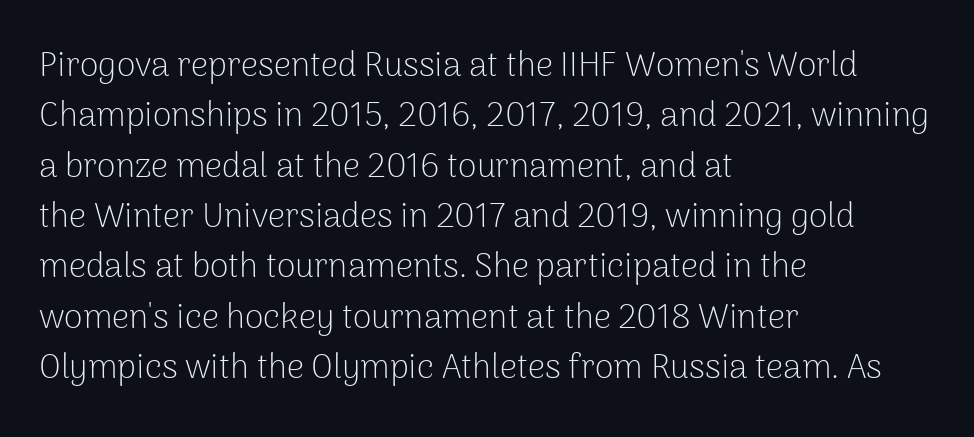
Q: Is the text bold? A: No.
Q: Is the text italic (slanted)? A: No, it is upright.
Q: Is the typeface a serif or a sans-serif typeface? A: Sans-serif.
Q: Is the text underlined? A: No.
Q: How is the paragraph aligned? A: Left-aligned.
Q: Is the spacing between letters normal or unusually wide? A: Normal.
Q: Is the spacing between lines tight, normal or loose? A: Normal.
Q: Width (condensed, normal, or wide)? A: Normal.
Q: Stroke contrast? A: Low.
Q: x-height? A: Medium.
Q: Monospaced? A: No.
